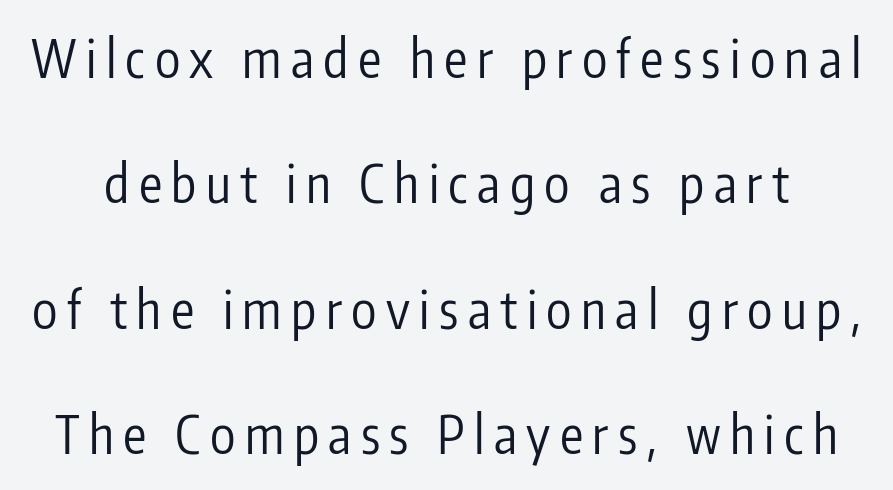
The image shows 52 px regular-weight, condensed sans-serif type, upright; set loose line spacing (2.41x), not underlined; low stroke contrast and a medium x-height.
